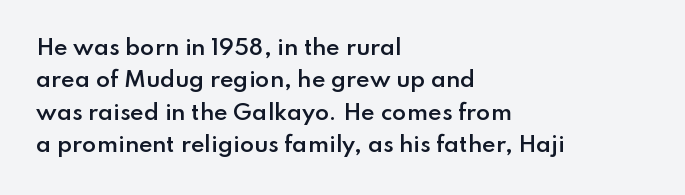
{"italic": "no", "bold": "semi", "underline": "no", "align": "left", "line_spacing": "normal", "line_spacing_ratio": 1.54, "letter_spacing": "normal", "letter_spacing_em": 0.0, "glyph_px": 21}
